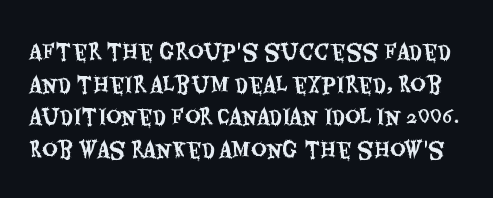
The image shows 21 px text type, upright; set normal line spacing (1.55x), normal letter spacing, not underlined.
